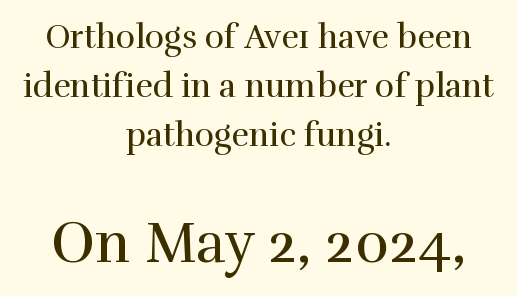
Q: Is the text bold? A: No.
Q: Is the text italic (slanted)? A: No, it is upright.
Q: Is the typeface a serif or a sans-serif typeface? A: Serif.
Q: Is the text underlined? A: No.
Q: How is the paragraph aligned? A: Centered.
Q: Is the spacing between letters normal or unusually wide? A: Normal.
Q: Is the spacing between lines tight, normal or loose? A: Normal.
Q: Which block of text is set in a larger size, the first (top) or the second (bottom)? A: The second (bottom) one.
Q: Width (condensed, normal, or wide)? A: Normal.
Q: x-height? A: Medium.
Q: Monospaced? A: No.
